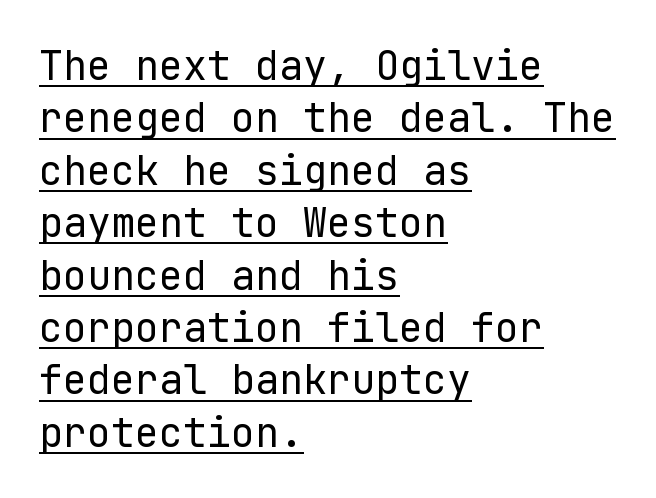
Q: Is the text bold? A: No.
Q: Is the text italic (slanted)? A: No, it is upright.
Q: Is the typeface a serif or a sans-serif typeface? A: Sans-serif.
Q: Is the text underlined? A: Yes.
Q: How is the paragraph aligned? A: Left-aligned.
Q: Is the spacing between letters normal or unusually wide? A: Normal.
Q: Is the spacing between lines tight, normal or loose? A: Normal.
Q: Width (condensed, normal, or wide)? A: Normal.
Q: Stroke contrast? A: Low.
Q: x-height? A: Medium.
